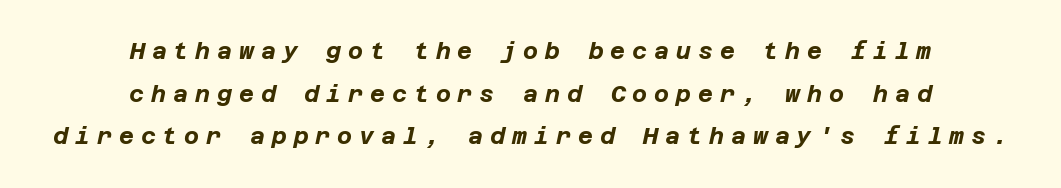
Q: Is the text bold? A: Yes.
Q: Is the text italic (slanted)? A: Yes, it leans right by about 12 degrees.
Q: Is the text underlined? A: No.
Q: How is the paragraph aligned? A: Centered.
Q: Is the spacing between letters normal or unusually wide? A: Unusually wide.
